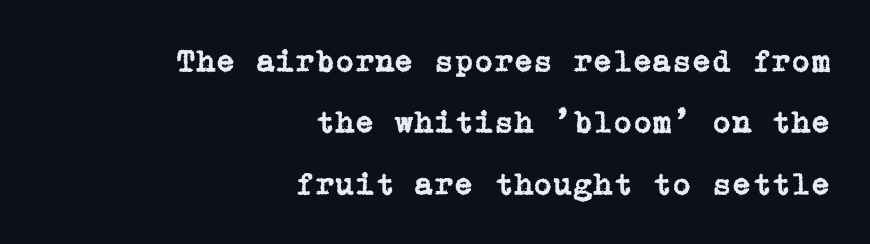
Casual observation: everything's shoved over to the right. Tracking here is standard; glyphs follow each other at the usual distance. A clean baseline with only descenders dipping below it. Is there any slant? The stems are plumb. Serifs: yes, visible at the terminals of the letterforms.
